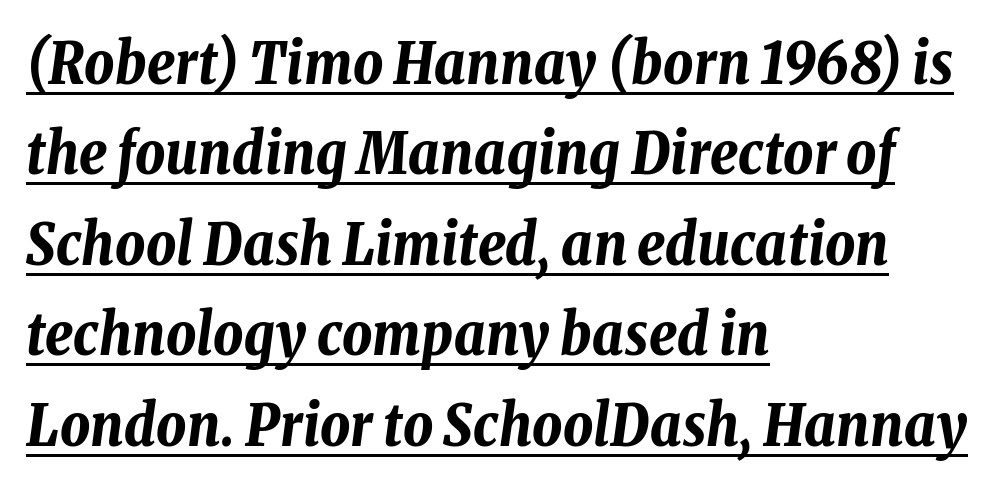
Q: Is the text bold? A: Yes.
Q: Is the text italic (slanted)? A: Yes, it leans right by about 8 degrees.
Q: Is the text underlined? A: Yes.
Q: How is the paragraph aligned? A: Left-aligned.
Q: Is the spacing between letters normal or unusually wide? A: Normal.
Q: Is the spacing between lines tight, normal or loose? A: Normal.
Q: Width (condensed, normal, or wide)? A: Condensed.
Q: Stroke contrast? A: Low.
Q: x-height? A: Medium.
Q: Monospaced? A: No.
